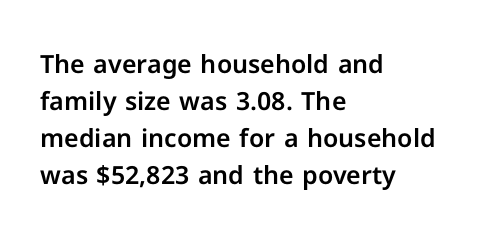
{"italic": "no", "underline": "no", "align": "left", "line_spacing": "normal", "line_spacing_ratio": 1.48, "letter_spacing": "normal", "letter_spacing_em": 0.0, "glyph_px": 25}
